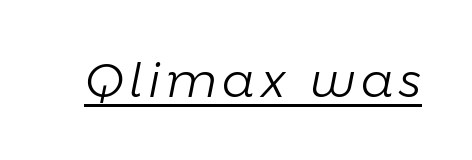
Is this a fixed-width face? No — the glyphs have proportional, varying widths. The face used here appears with an underline applied. Vertical stems look standard width or narrower in stroke. Slant detected: the letters are inclined.
